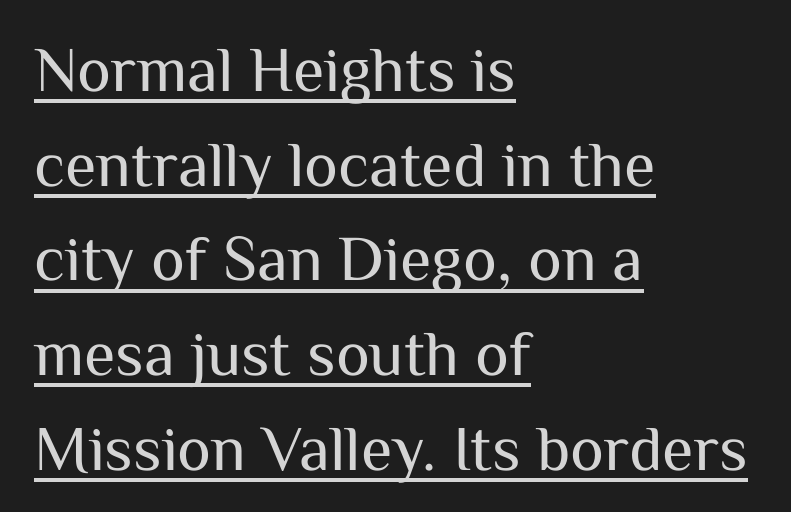
The image shows 64 px regular-weight sans-serif type, upright; set left-aligned, normal line spacing (1.48x), normal letter spacing, underlined; medium stroke contrast and a medium x-height.
